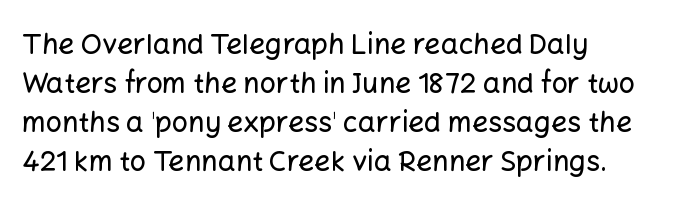
Q: Is the text italic (slanted)? A: No, it is upright.
Q: Is the typeface a serif or a sans-serif typeface? A: Sans-serif.
Q: Is the text underlined? A: No.
Q: How is the paragraph aligned? A: Left-aligned.
Q: Is the spacing between letters normal or unusually wide? A: Normal.
Q: Is the spacing between lines tight, normal or loose? A: Normal.
Q: Width (condensed, normal, or wide)? A: Normal.
Q: Stroke contrast? A: Low.
Q: x-height? A: Medium.
Q: Monospaced? A: No.
